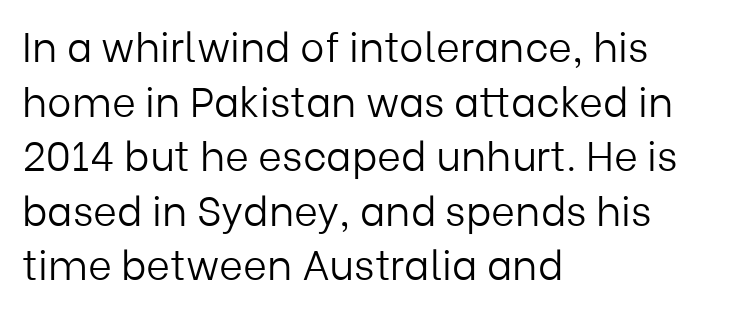
Q: Is the text bold? A: No.
Q: Is the text italic (slanted)? A: No, it is upright.
Q: Is the typeface a serif or a sans-serif typeface? A: Sans-serif.
Q: Is the text underlined? A: No.
Q: How is the paragraph aligned? A: Left-aligned.
Q: Is the spacing between letters normal or unusually wide? A: Normal.
Q: Is the spacing between lines tight, normal or loose? A: Normal.
Q: Width (condensed, normal, or wide)? A: Normal.
Q: Stroke contrast? A: Low.
Q: x-height? A: Medium.
Q: Monospaced? A: No.
